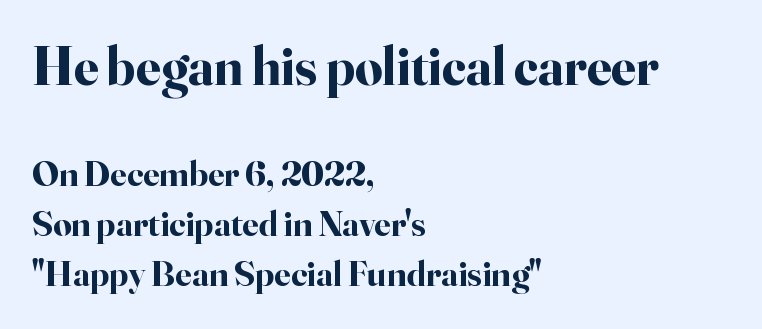
Q: Is the text bold? A: Yes.
Q: Is the text italic (slanted)? A: No, it is upright.
Q: Is the typeface a serif or a sans-serif typeface? A: Serif.
Q: Is the text underlined? A: No.
Q: How is the paragraph aligned? A: Left-aligned.
Q: Is the spacing between letters normal or unusually wide? A: Normal.
Q: Is the spacing between lines tight, normal or loose? A: Normal.
Q: Which block of text is set in a larger size, the first (top) or the second (bottom)? A: The first (top) one.
Q: Width (condensed, normal, or wide)? A: Normal.
Q: Stroke contrast? A: High.
Q: x-height? A: Small.
Q: Monospaced? A: No.
